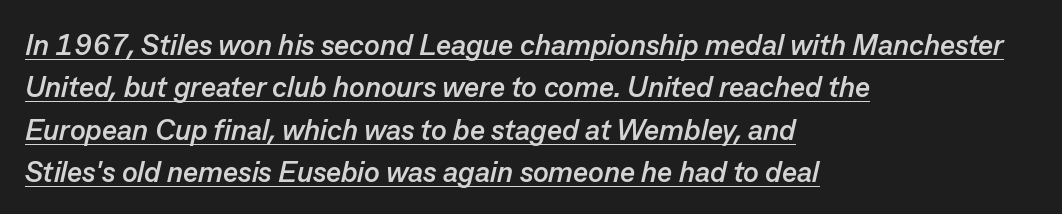
Q: Is the text bold? A: Yes.
Q: Is the text italic (slanted)? A: Yes, it leans right by about 13 degrees.
Q: Is the text underlined? A: Yes.
Q: How is the paragraph aligned? A: Left-aligned.
Q: Is the spacing between letters normal or unusually wide? A: Normal.
Q: Is the spacing between lines tight, normal or loose? A: Normal.
Q: Width (condensed, normal, or wide)? A: Normal.
Q: Stroke contrast? A: Low.
Q: x-height? A: Medium.
Q: Monospaced? A: No.
